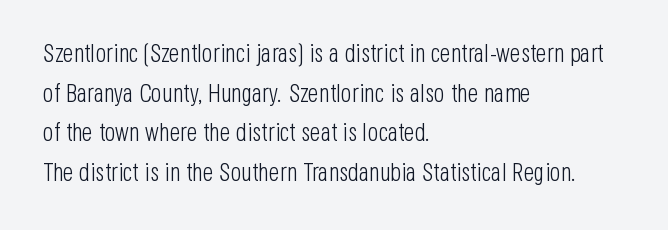
No italicization has been applied; the sample stays upright. Which margin do the lines hug? The left one — the right edge is uneven. Interline gaps are of average width in this sample. Descender tails drop into unmarked territory.
